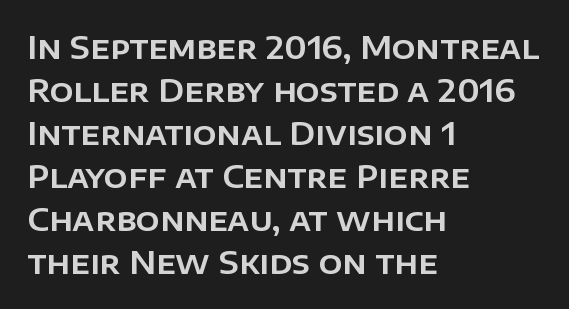
The image shows 31 px sans-serif type, upright; set left-aligned, normal line spacing (1.39x), normal letter spacing, not underlined; low stroke contrast and a large x-height.
